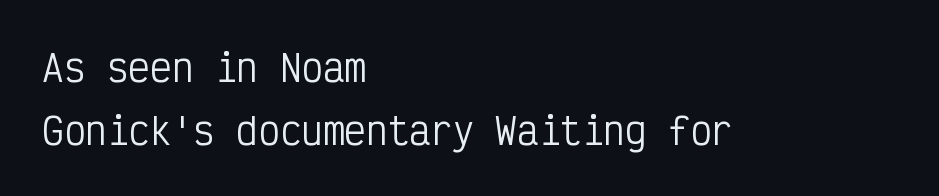
The image shows 36 px regular-weight, condensed sans-serif type, upright, monospaced; set left-aligned, line spacing 1.74x, normal letter spacing, not underlined; low stroke contrast and a medium x-height.
